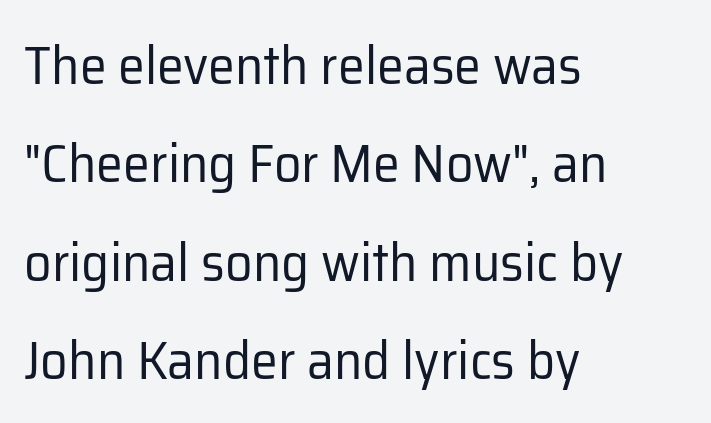
The image shows 54 px regular-weight sans-serif type, upright; set left-aligned, line spacing 1.82x, normal letter spacing, not underlined; low stroke contrast and a medium x-height.
